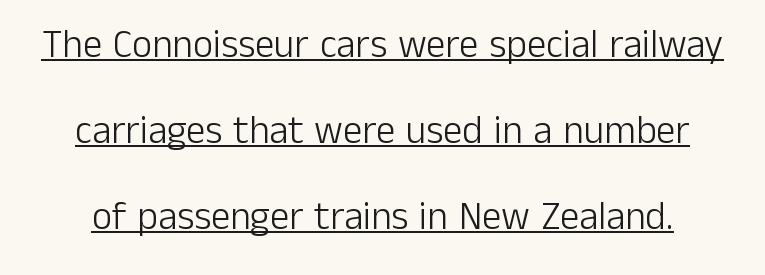
The image shows 39 px light sans-serif type, upright; set loose line spacing (2.21x), normal letter spacing, underlined; low stroke contrast and a medium x-height.
